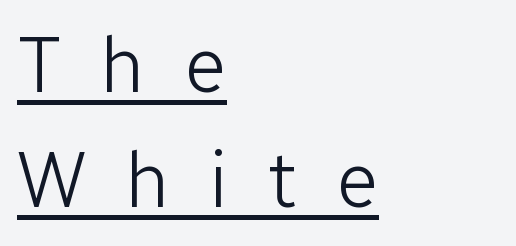
Q: Is the text bold? A: No.
Q: Is the text italic (slanted)? A: No, it is upright.
Q: Is the typeface a serif or a sans-serif typeface? A: Sans-serif.
Q: Is the text underlined? A: Yes.
Q: How is the paragraph aligned? A: Left-aligned.
Q: Is the spacing between letters normal or unusually wide? A: Unusually wide.
Q: Is the spacing between lines tight, normal or loose? A: Normal.
Q: Width (condensed, normal, or wide)? A: Normal.
Q: Stroke contrast? A: Low.
Q: x-height? A: Medium.
Q: Monospaced? A: No.
